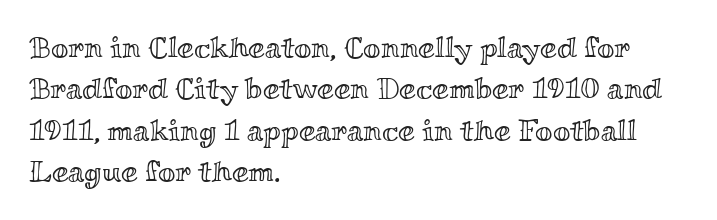
Q: Is the text italic (slanted)? A: No, it is upright.
Q: Is the text underlined? A: No.
Q: How is the paragraph aligned? A: Left-aligned.
Q: Is the spacing between letters normal or unusually wide? A: Normal.
Q: Is the spacing between lines tight, normal or loose? A: Normal.
Q: Width (condensed, normal, or wide)? A: Wide.
Q: x-height? A: Small.
Q: Monospaced? A: No.
